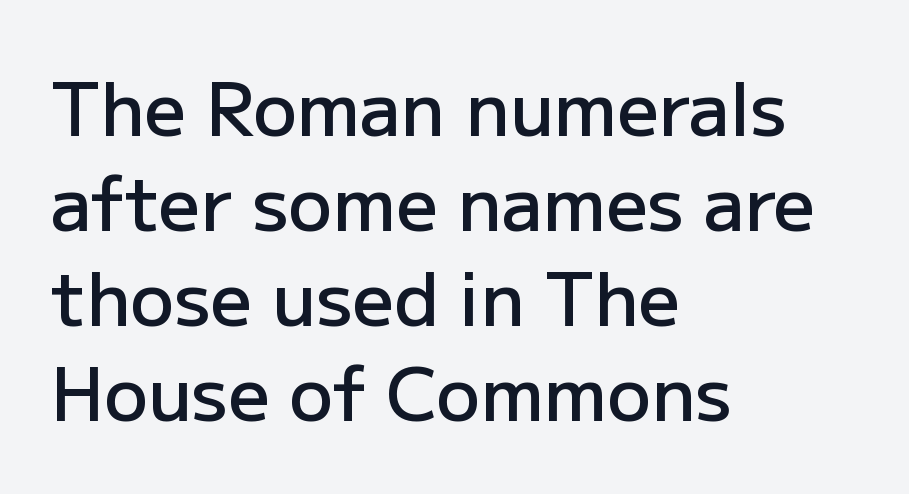
Q: Is the text bold? A: Semi-bold.
Q: Is the text italic (slanted)? A: No, it is upright.
Q: Is the typeface a serif or a sans-serif typeface? A: Sans-serif.
Q: Is the text underlined? A: No.
Q: How is the paragraph aligned? A: Left-aligned.
Q: Is the spacing between letters normal or unusually wide? A: Normal.
Q: Is the spacing between lines tight, normal or loose? A: Normal.
Q: Width (condensed, normal, or wide)? A: Normal.
Q: Stroke contrast? A: Low.
Q: x-height? A: Medium.
Q: Monospaced? A: No.
